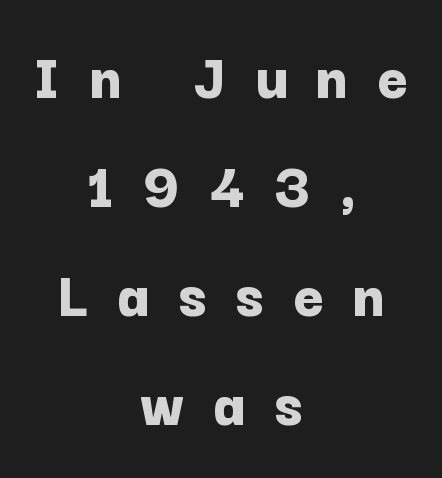
In CSS terms this would be text-align: center. The zone under the glyphs is completely vacant. Character widths vary here, with narrow letters taking less room than wide ones. Students, this is bold: see how much ink each stroke carries. What kind of face is this? One without serifs — a sans.
